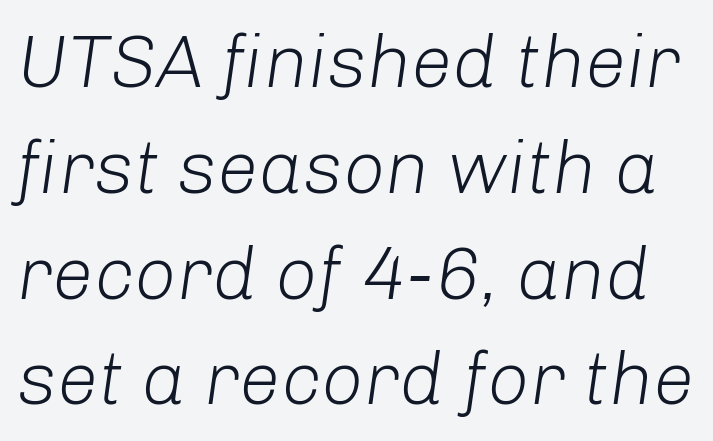
The image shows 74 px light type, italic (leaning right); set normal line spacing (1.43x), normal letter spacing, not underlined; low stroke contrast and a medium x-height.
